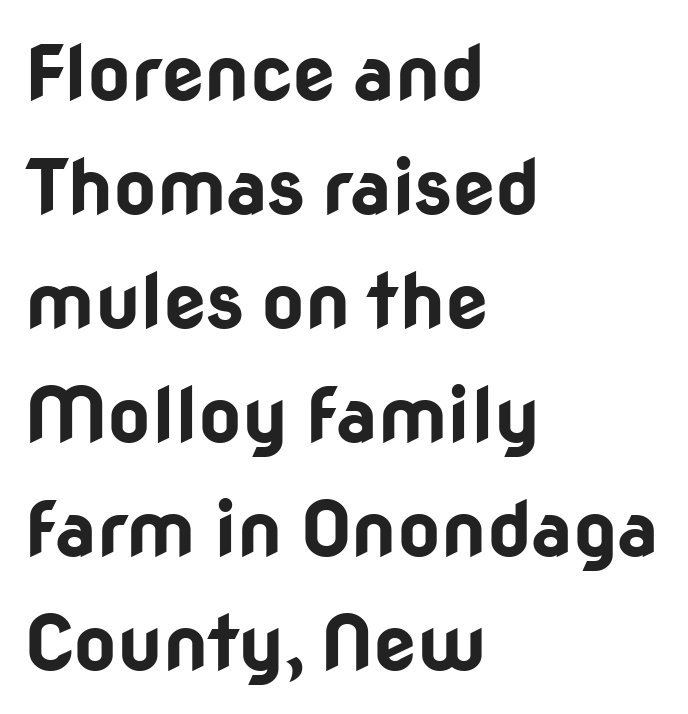
The image shows 76 px bold sans-serif type, upright; set left-aligned, normal line spacing (1.5x), normal letter spacing, not underlined; low stroke contrast and a medium x-height.
